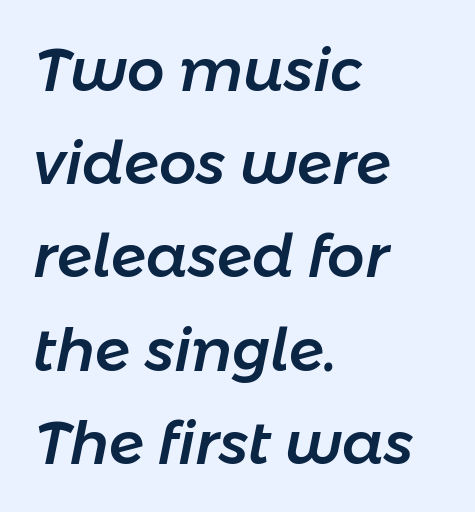
Words float on clear page, feet unadorned. Vertically, the passage feels balanced, rows spaced as you'd expect. Does extra space separate the letters? No, they use regular spacing. Is the type slanted? Yes — the strokes lean at a clear angle. You could not count columns in this text — the font is proportionally spaced.
